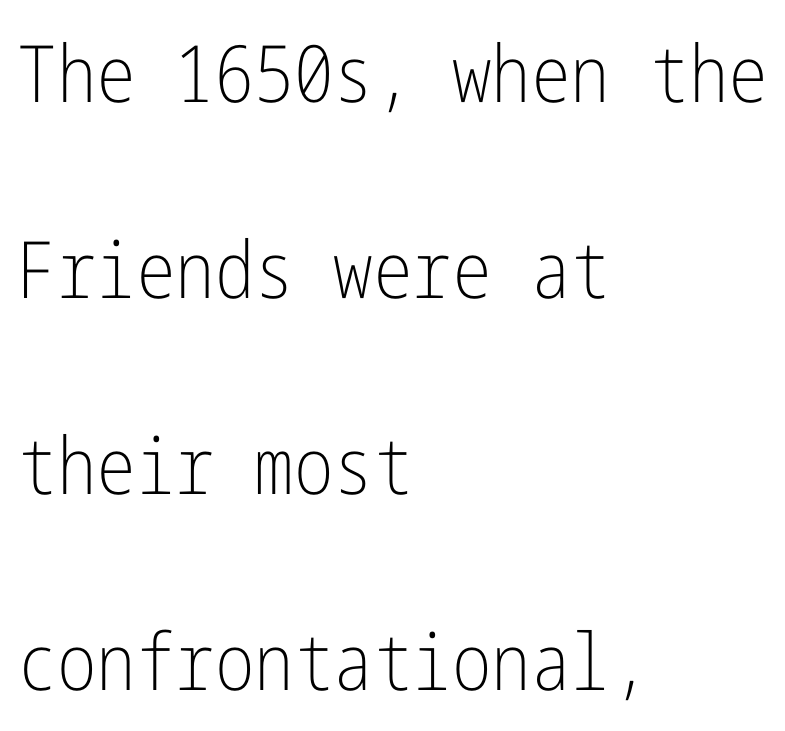
The image shows 79 px light, condensed sans-serif type, upright; set left-aligned, loose line spacing (2.48x), normal letter spacing, not underlined; low stroke contrast and a medium x-height.
